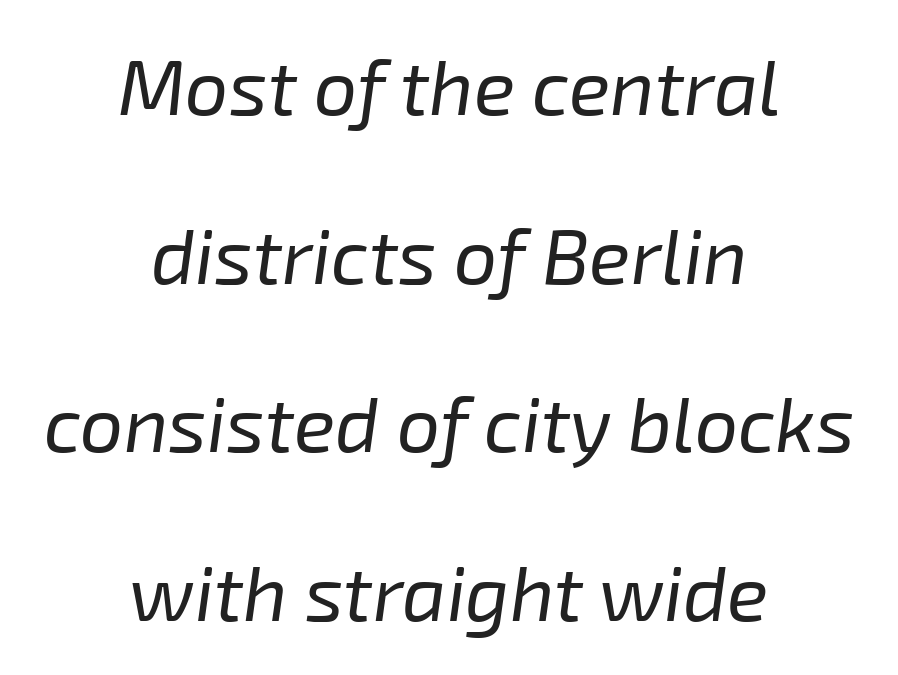
Q: Is the text bold? A: No.
Q: Is the text italic (slanted)? A: Yes, it leans right by about 8 degrees.
Q: Is the text underlined? A: No.
Q: How is the paragraph aligned? A: Centered.
Q: Is the spacing between letters normal or unusually wide? A: Normal.
Q: Is the spacing between lines tight, normal or loose? A: Loose.
Q: Width (condensed, normal, or wide)? A: Normal.
Q: Stroke contrast? A: Low.
Q: x-height? A: Medium.
Q: Monospaced? A: No.
